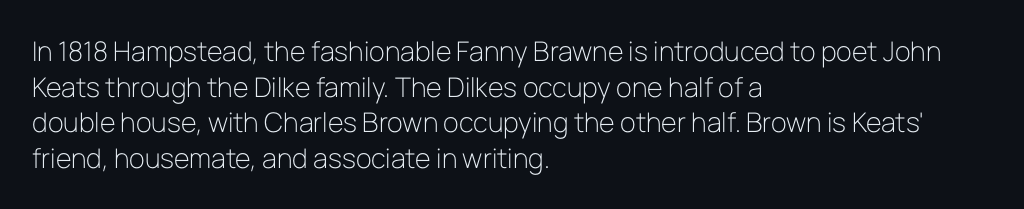
{"italic": "no", "bold": "no", "underline": "no", "align": "left", "line_spacing": "normal", "line_spacing_ratio": 1.32, "letter_spacing": "normal", "letter_spacing_em": 0.0, "glyph_px": 27}
